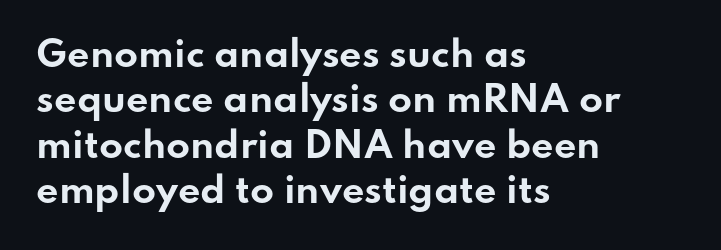
Line beginnings align vertically; line endings do not. Nope, no serifs anywhere on these letters. Observe the ordinary spacing: letters are neighbours, not strangers. Lines of text with bare space underneath. These lines are rendered in a variable-pitch font.
